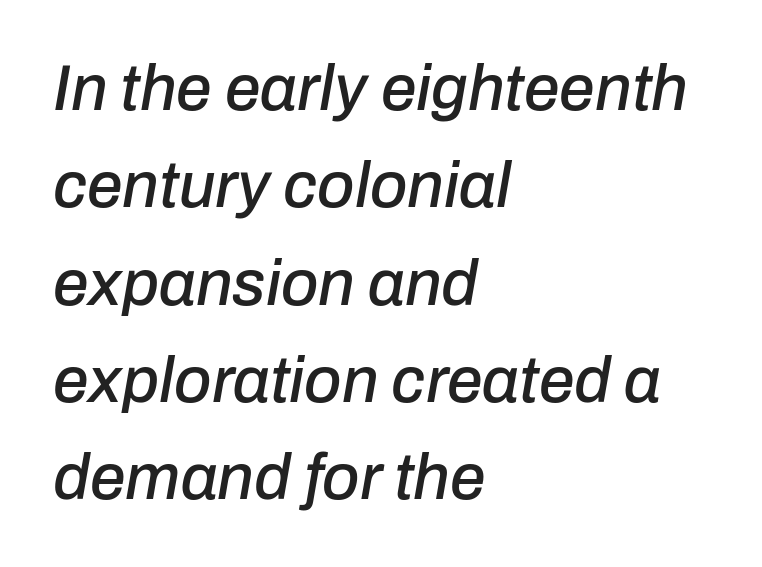
The image shows 64 px text type, italic (leaning right); set left-aligned, normal line spacing (1.52x), normal letter spacing, not underlined; low stroke contrast and a medium x-height.
